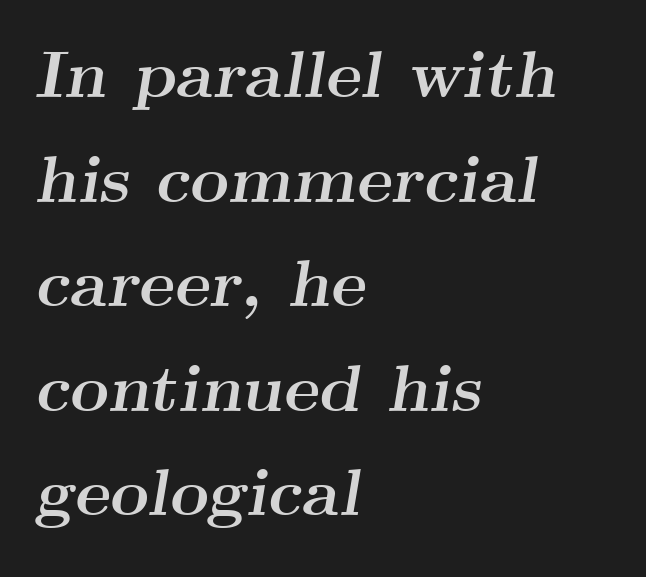
The image shows 67 px semibold, wide serif type, italic (leaning right); set left-aligned, normal line spacing (1.56x), normal letter spacing, not underlined; medium stroke contrast and a small x-height.
